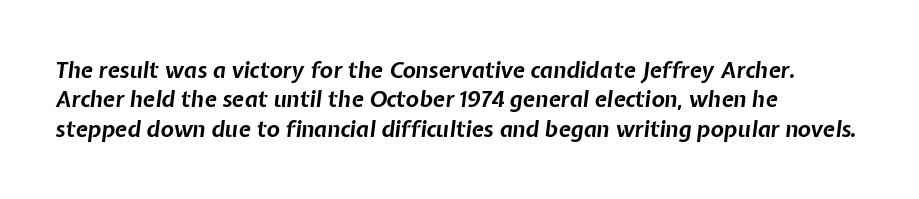
Q: Is the text bold? A: Yes.
Q: Is the text italic (slanted)? A: Yes, it leans right by about 7 degrees.
Q: Is the text underlined? A: No.
Q: How is the paragraph aligned? A: Left-aligned.
Q: Is the spacing between letters normal or unusually wide? A: Normal.
Q: Is the spacing between lines tight, normal or loose? A: Normal.
